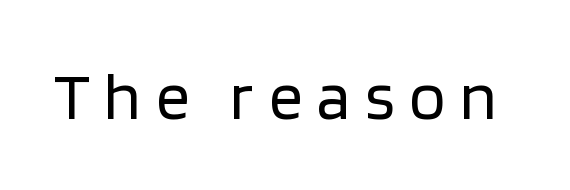
The image shows 67 px regular-weight sans-serif type, upright; set unusually wide letter spacing (+0.22 em), not underlined; low stroke contrast and a large x-height.
